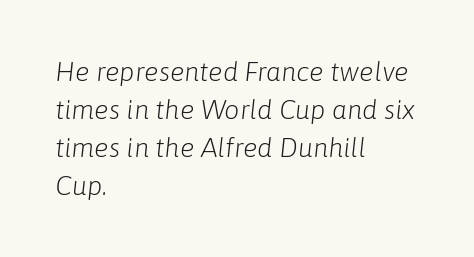
This sample keeps an unexceptional amount of space between lines. Does the lettering tilt? It does — this is italic. Glance below the letters and you will spot only blank space. A classic flush-left, rag-right setting is used for this passage.
